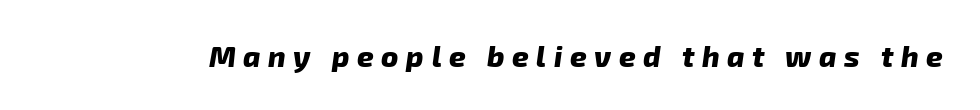
{"serif": "no", "bold": "yes", "weight": "heavy", "width": "normal", "stroke_contrast": "low", "x_height": "medium", "monospaced": "no", "underline": "no", "letter_spacing": "wide", "letter_spacing_em": 0.26, "glyph_px": 29}
